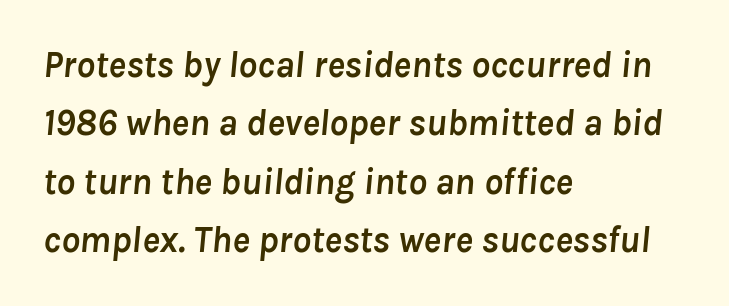
{"italic": "yes", "lean": "right", "slant_degrees": 8, "bold": "yes", "weight": "semibold", "width": "normal", "stroke_contrast": "low", "x_height": "medium", "monospaced": "no", "underline": "no", "align": "left", "line_spacing": "normal", "line_spacing_ratio": 1.58, "letter_spacing": "normal", "letter_spacing_em": 0.0, "glyph_px": 37}
